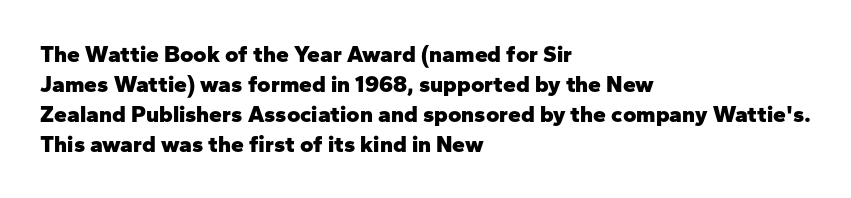
{"italic": "no", "bold": "yes", "underline": "no", "align": "left", "line_spacing": "normal", "line_spacing_ratio": 1.3, "letter_spacing": "normal", "letter_spacing_em": 0.0, "glyph_px": 23}
